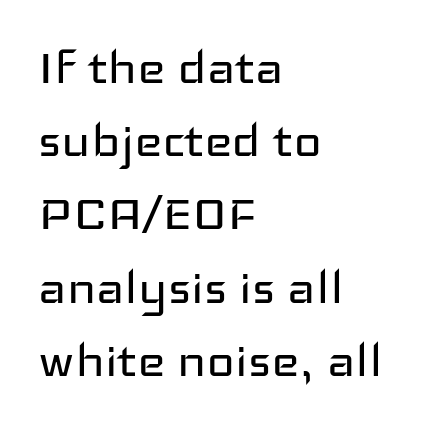
{"serif": "no", "italic": "no", "bold": "no", "weight": "regular", "width": "wide", "stroke_contrast": "low", "x_height": "medium", "monospaced": "no", "underline": "no", "align": "left", "line_spacing_ratio": 1.22, "letter_spacing": "normal", "letter_spacing_em": 0.0, "glyph_px": 60}
